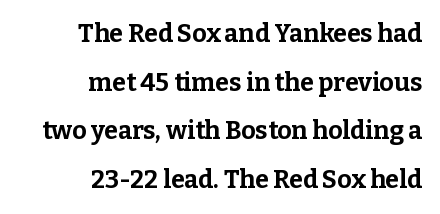
The image shows 25 px bold type, upright; set right-aligned, loose line spacing (1.95x), normal letter spacing, not underlined.
